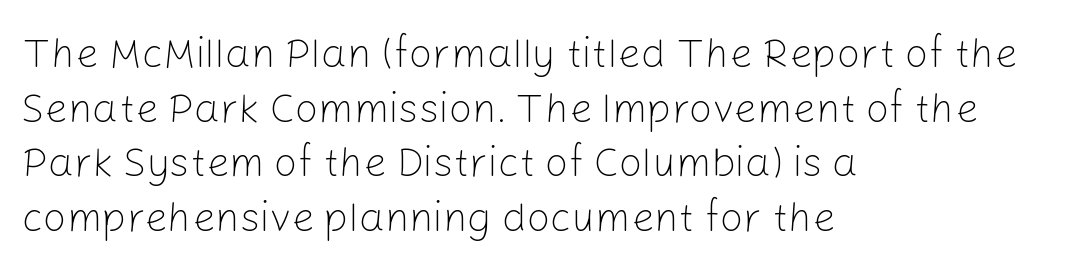
The image shows 41 px light sans-serif type, upright; set left-aligned, normal line spacing (1.33x), normal letter spacing, not underlined; low stroke contrast and a medium x-height.
